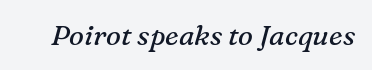
The image shows 28 px regular-weight serif type, italic (leaning right); set normal letter spacing, not underlined; medium stroke contrast and a medium x-height.
